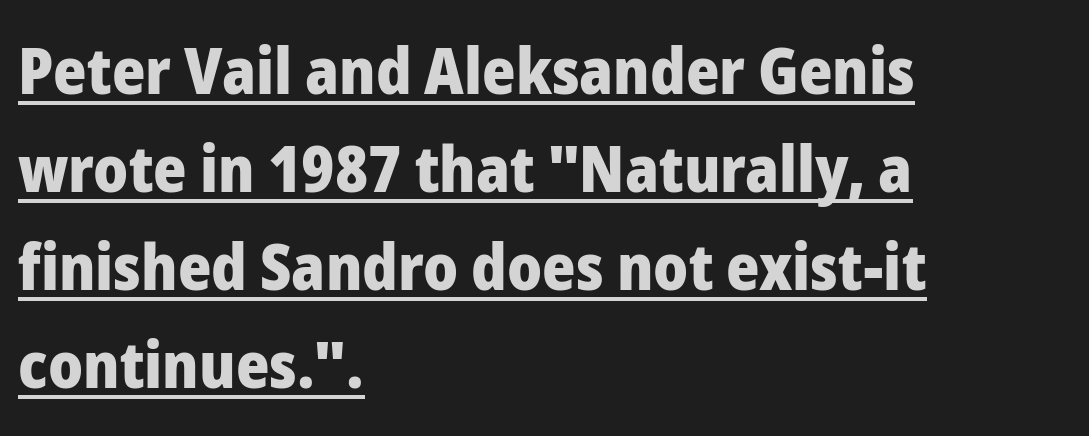
This rendering employs a face without finishing strokes, i.e., a sans-serif. As a designer I'd log this as weight 700, bold. Nothing unusual about the tracking: characters are spaced as the font intends. The typesetter has applied underlining to the passage shown. Line beginnings align vertically; line endings do not.
